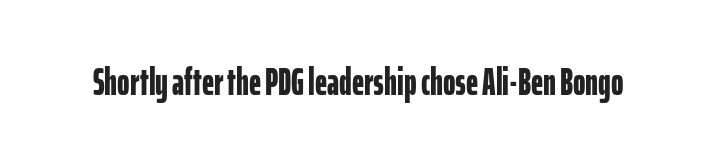
{"serif": "no", "italic": "no", "bold": "yes", "weight": "bold", "width": "condensed", "stroke_contrast": "low", "x_height": "medium", "monospaced": "no", "underline": "no", "letter_spacing": "normal", "letter_spacing_em": 0.0, "glyph_px": 38}
